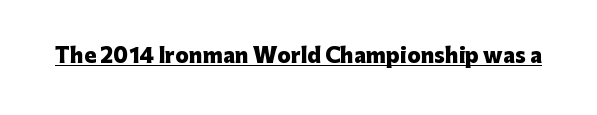
{"italic": "no", "bold": "yes", "underline": "yes", "letter_spacing": "normal", "letter_spacing_em": 0.0, "glyph_px": 20}
